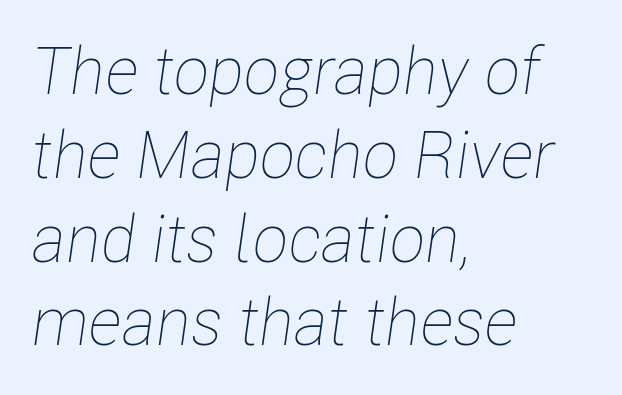
{"italic": "yes", "lean": "right", "slant_degrees": 8, "bold": "no", "weight": "thin", "width": "condensed", "stroke_contrast": "low", "x_height": "medium", "monospaced": "no", "underline": "no", "align": "left", "line_spacing": "normal", "line_spacing_ratio": 1.27, "letter_spacing": "normal", "letter_spacing_em": 0.0, "glyph_px": 66}
